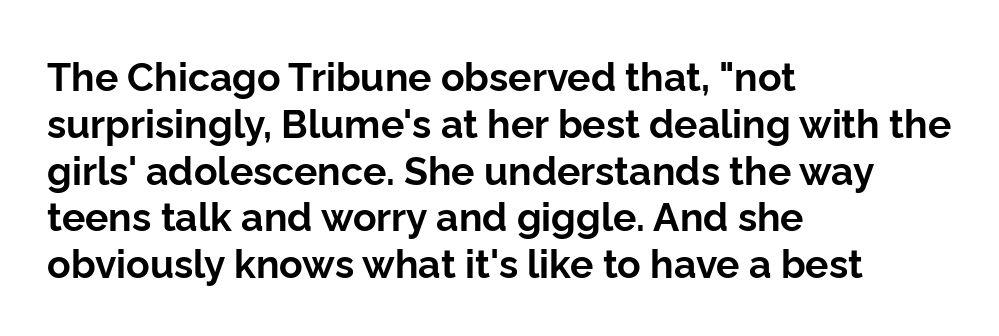
Q: Is the text bold? A: Yes.
Q: Is the text italic (slanted)? A: No, it is upright.
Q: Is the typeface a serif or a sans-serif typeface? A: Sans-serif.
Q: Is the text underlined? A: No.
Q: How is the paragraph aligned? A: Left-aligned.
Q: Is the spacing between letters normal or unusually wide? A: Normal.
Q: Width (condensed, normal, or wide)? A: Normal.
Q: Stroke contrast? A: Low.
Q: x-height? A: Medium.
Q: Monospaced? A: No.
